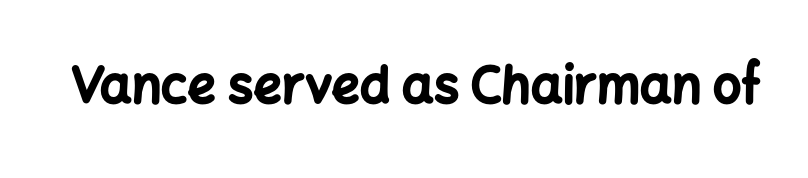
Q: Is the text bold? A: Yes.
Q: Is the text italic (slanted)? A: No, it is upright.
Q: Is the typeface a serif or a sans-serif typeface? A: Sans-serif.
Q: Is the text underlined? A: No.
Q: Is the spacing between letters normal or unusually wide? A: Normal.
Q: Width (condensed, normal, or wide)? A: Normal.
Q: Stroke contrast? A: Low.
Q: x-height? A: Medium.
Q: Monospaced? A: No.
